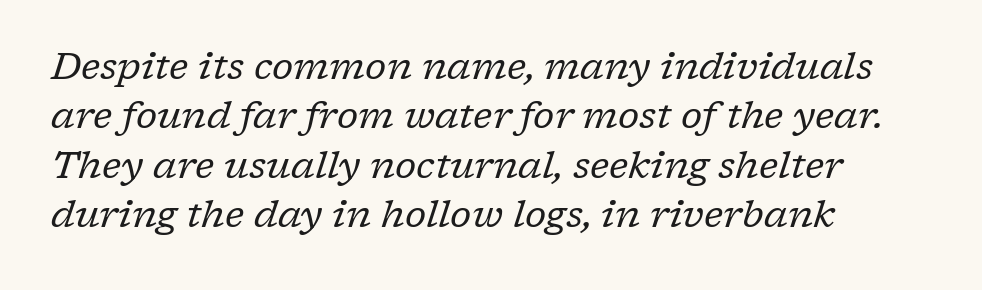
Q: Is the text bold? A: No.
Q: Is the text italic (slanted)? A: Yes, it leans right by about 17 degrees.
Q: Is the typeface a serif or a sans-serif typeface? A: Serif.
Q: Is the text underlined? A: No.
Q: How is the paragraph aligned? A: Left-aligned.
Q: Is the spacing between letters normal or unusually wide? A: Normal.
Q: Is the spacing between lines tight, normal or loose? A: Normal.
Q: Width (condensed, normal, or wide)? A: Normal.
Q: Stroke contrast? A: Low.
Q: x-height? A: Medium.
Q: Monospaced? A: No.
